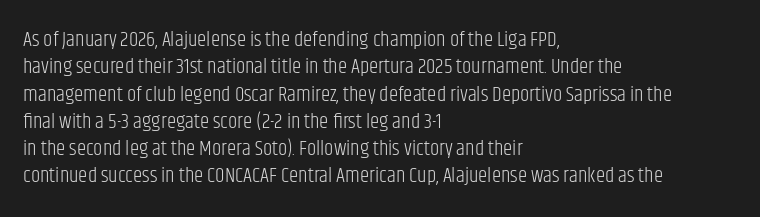
The image shows 21 px text type, upright; set left-aligned, normal line spacing (1.3x), normal letter spacing, not underlined.
